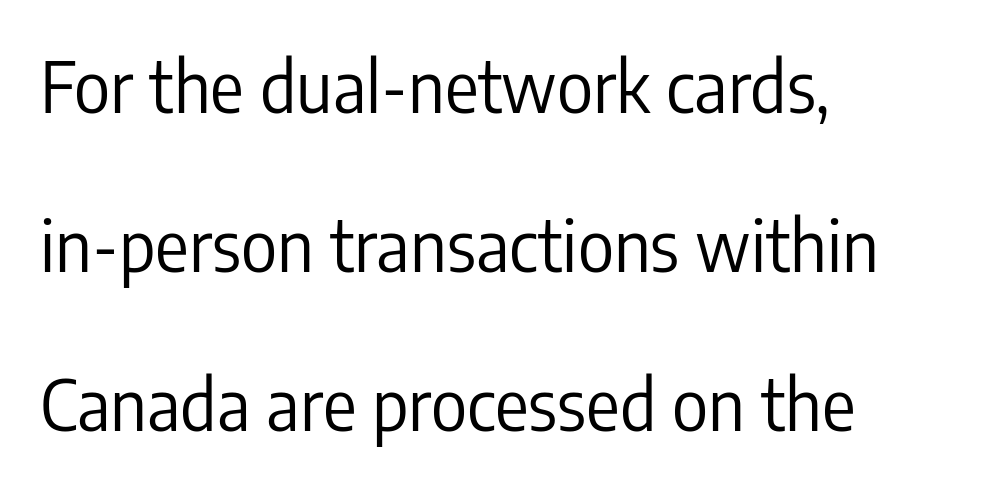
{"serif": "no", "italic": "no", "bold": "no", "weight": "regular", "width": "condensed", "stroke_contrast": "low", "x_height": "medium", "monospaced": "no", "underline": "no", "align": "left", "line_spacing": "loose", "line_spacing_ratio": 2.27, "letter_spacing": "normal", "letter_spacing_em": 0.0, "glyph_px": 70}
